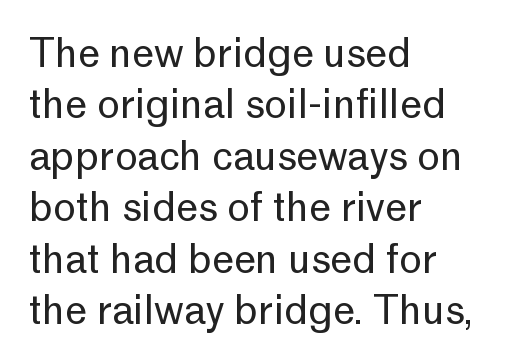
Q: Is the text bold? A: No.
Q: Is the text italic (slanted)? A: No, it is upright.
Q: Is the typeface a serif or a sans-serif typeface? A: Sans-serif.
Q: Is the text underlined? A: No.
Q: How is the paragraph aligned? A: Left-aligned.
Q: Is the spacing between letters normal or unusually wide? A: Normal.
Q: Is the spacing between lines tight, normal or loose? A: Normal.
Q: Width (condensed, normal, or wide)? A: Normal.
Q: Stroke contrast? A: Low.
Q: x-height? A: Medium.
Q: Monospaced? A: No.
